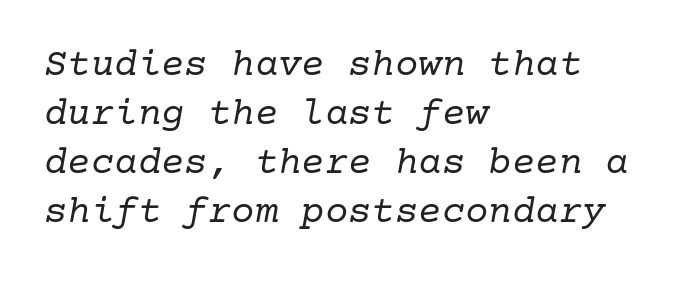
{"serif": "yes", "italic": "yes", "lean": "right", "slant_degrees": 10, "bold": "no", "weight": "regular", "width": "normal", "stroke_contrast": "low", "x_height": "medium", "underline": "no", "align": "left", "line_spacing": "normal", "line_spacing_ratio": 1.26, "letter_spacing": "normal", "letter_spacing_em": 0.0, "glyph_px": 39}
